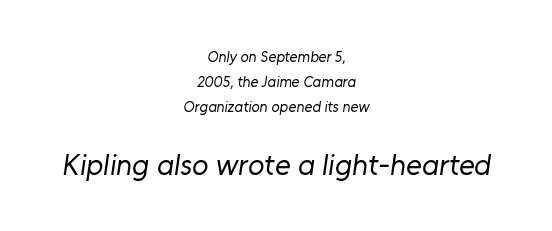
{"serif": "no", "bold": "no", "weight": "regular", "width": "normal", "stroke_contrast": "low", "x_height": "medium", "monospaced": "no", "underline": "no", "align": "center", "line_spacing": "normal", "line_spacing_ratio": 1.67, "letter_spacing": "normal", "letter_spacing_em": 0.0, "larger_block": "second", "size_ratio": 2.0, "glyph_px": 30}
